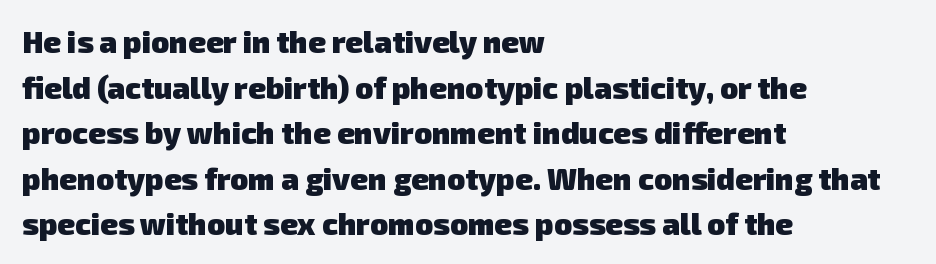
Glance below the letters and you will spot only blank space. You could not count columns in this text — the font is proportionally spaced. I'd describe the lettering as bold — thick and assertive. You could call the tracking neutral — neither tight nor loose. The paragraph shown leans on its left margin. The font family rendered here belongs to the sans-serif group.
